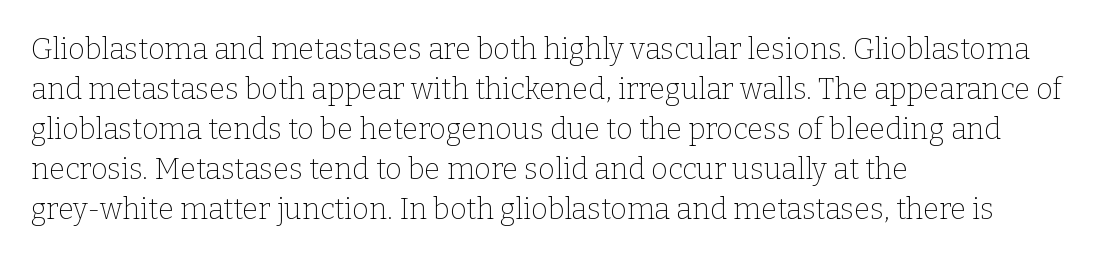
{"serif": "yes", "italic": "no", "bold": "no", "weight": "thin", "width": "normal", "stroke_contrast": "low", "x_height": "medium", "monospaced": "no", "underline": "no", "align": "left", "line_spacing": "normal", "line_spacing_ratio": 1.38, "letter_spacing": "normal", "letter_spacing_em": 0.0, "glyph_px": 29}
